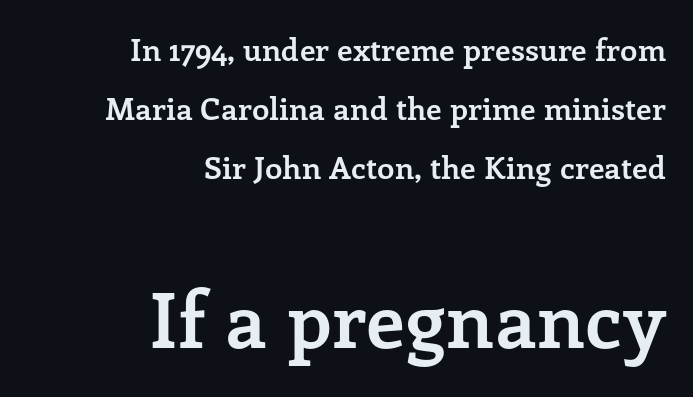
{"serif": "yes", "italic": "no", "bold": "yes", "weight": "semibold", "width": "normal", "stroke_contrast": "low", "x_height": "medium", "monospaced": "no", "underline": "no", "align": "right", "line_spacing": "loose", "line_spacing_ratio": 1.9, "letter_spacing": "normal", "letter_spacing_em": 0.0, "larger_block": "second", "size_ratio": 2.48, "glyph_px": 77}
